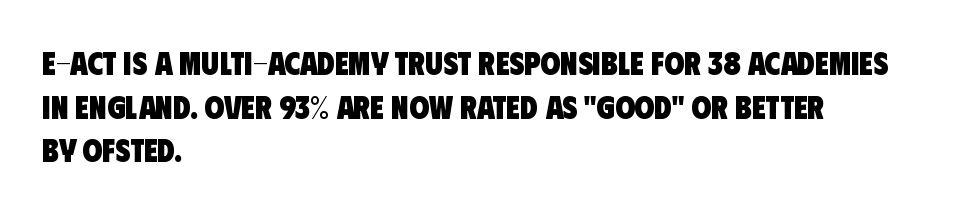
{"serif": "no", "bold": "yes", "weight": "heavy", "width": "condensed", "stroke_contrast": "low", "x_height": "large", "monospaced": "no", "underline": "no", "align": "left", "line_spacing": "normal", "line_spacing_ratio": 1.36, "letter_spacing": "normal", "letter_spacing_em": 0.0, "glyph_px": 32}
